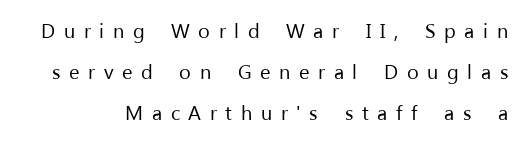
Inter-character spacing is expanded well beyond the font's built-in metrics. Honestly, the rows look like they've been pulled way apart. When letters stand straight like this, we call the style roman or upright. Weight class: somewhere from thin through regular. The passage shown is not underscored anywhere.
